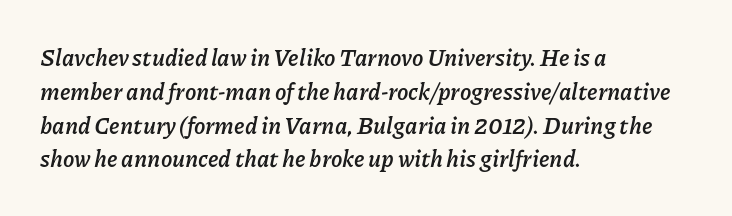
{"italic": "yes", "lean": "right", "slant_degrees": 11, "bold": "yes", "underline": "no", "align": "left", "line_spacing": "normal", "line_spacing_ratio": 1.47, "letter_spacing": "normal", "letter_spacing_em": 0.0, "glyph_px": 23}
